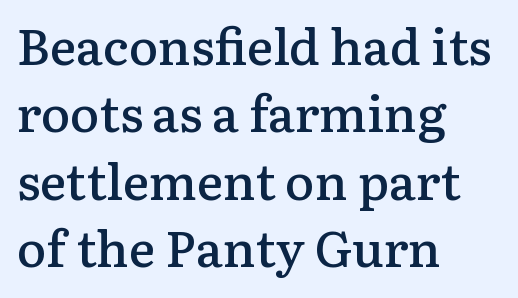
The image shows 50 px semibold serif type, upright; set left-aligned, normal line spacing (1.35x), normal letter spacing, not underlined; low stroke contrast and a medium x-height.
